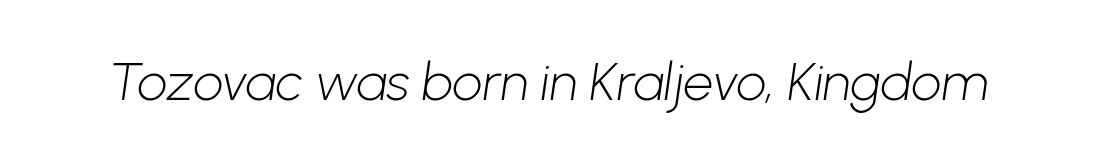
Q: Is the text bold? A: No.
Q: Is the typeface a serif or a sans-serif typeface? A: Sans-serif.
Q: Is the text underlined? A: No.
Q: Is the spacing between letters normal or unusually wide? A: Normal.
Q: Width (condensed, normal, or wide)? A: Normal.
Q: Stroke contrast? A: Low.
Q: x-height? A: Medium.
Q: Monospaced? A: No.
